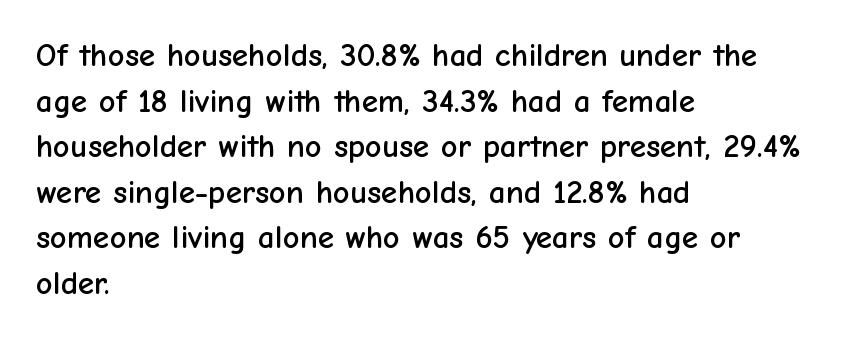
Q: Is the text italic (slanted)? A: No, it is upright.
Q: Is the typeface a serif or a sans-serif typeface? A: Sans-serif.
Q: Is the text underlined? A: No.
Q: How is the paragraph aligned? A: Left-aligned.
Q: Is the spacing between letters normal or unusually wide? A: Normal.
Q: Is the spacing between lines tight, normal or loose? A: Normal.
Q: Width (condensed, normal, or wide)? A: Normal.
Q: Stroke contrast? A: Low.
Q: x-height? A: Medium.
Q: Monospaced? A: No.
